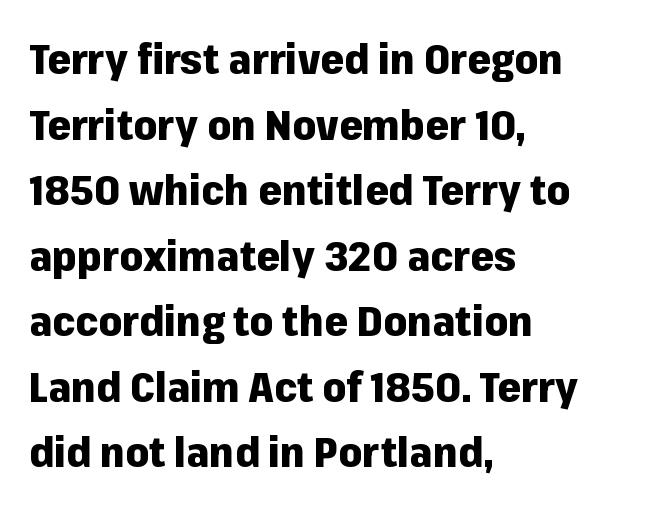
The image shows 42 px heavy sans-serif type, upright; set left-aligned, normal line spacing (1.56x), normal letter spacing, not underlined; low stroke contrast and a medium x-height.
